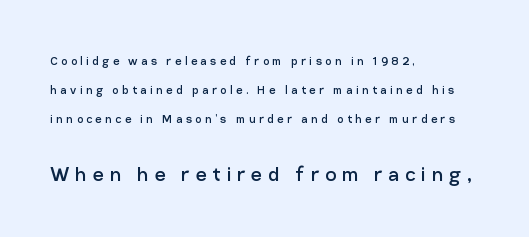
{"italic": "no", "bold": "no", "underline": "no", "align": "left", "line_spacing": "loose", "line_spacing_ratio": 2.07, "letter_spacing": "wide", "letter_spacing_em": 0.24, "larger_block": "second", "size_ratio": 1.71, "glyph_px": 24}
